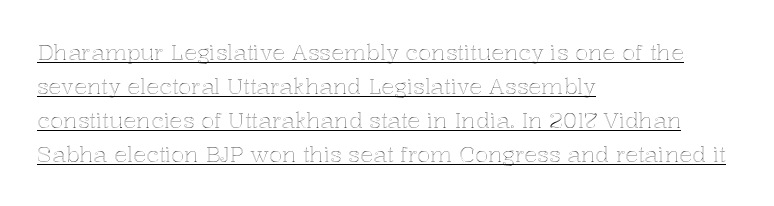
Q: Is the text italic (slanted)? A: No, it is upright.
Q: Is the text underlined? A: Yes.
Q: How is the paragraph aligned? A: Left-aligned.
Q: Is the spacing between letters normal or unusually wide? A: Normal.
Q: Is the spacing between lines tight, normal or loose? A: Normal.
